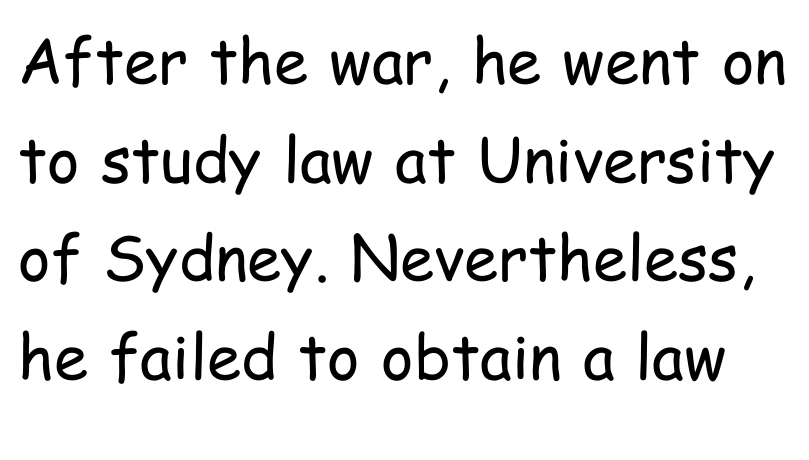
{"serif": "no", "italic": "no", "bold": "no", "weight": "regular", "width": "condensed", "stroke_contrast": "low", "x_height": "medium", "monospaced": "no", "underline": "no", "line_spacing": "normal", "line_spacing_ratio": 1.59, "letter_spacing": "normal", "letter_spacing_em": 0.0, "glyph_px": 62}
